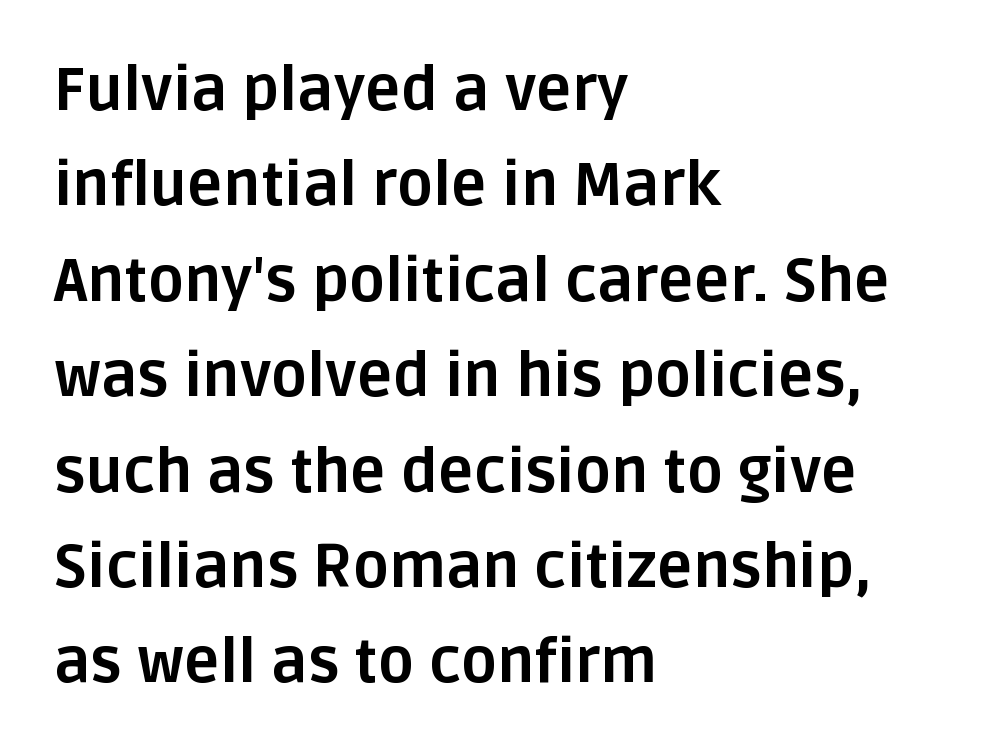
The image shows 60 px bold sans-serif type, upright; set left-aligned, normal line spacing (1.59x), normal letter spacing, not underlined; low stroke contrast and a large x-height.
